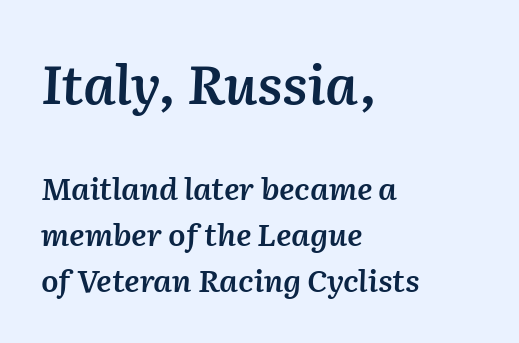
The image shows 54 px semibold type, italic (leaning right); set left-aligned, normal line spacing (1.48x), normal letter spacing, not underlined; the first (top) block is 1.74x larger; medium stroke contrast and a medium x-height.
